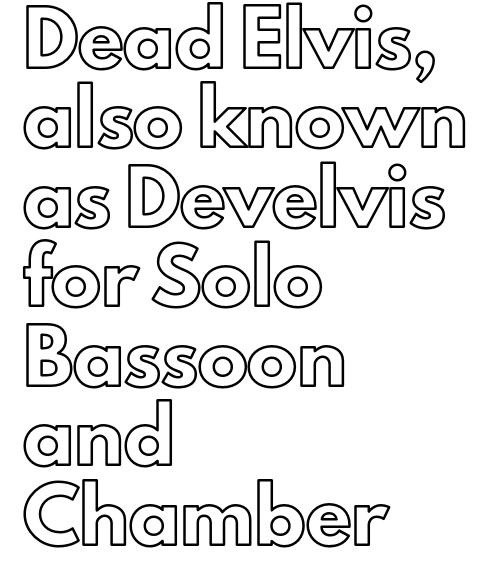
Every character sits straight up, as roman type does. How are the letters spaced? Ordinarily, with no added tracking. The lines sit at an ordinary, default distance from one another. Check under the words: just untouched page. Varying glyph widths throughout — classic text-font behaviour. The rendering anchors every line to the left-hand side.
